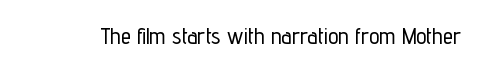
The image shows 23 px text type, upright; set normal letter spacing, not underlined.
